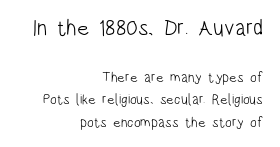
Q: Is the text bold? A: No.
Q: Is the text italic (slanted)? A: No, it is upright.
Q: Is the text underlined? A: No.
Q: How is the paragraph aligned? A: Right-aligned.
Q: Is the spacing between letters normal or unusually wide? A: Normal.
Q: Is the spacing between lines tight, normal or loose? A: Normal.
Q: Which block of text is set in a larger size, the first (top) or the second (bottom)? A: The first (top) one.
